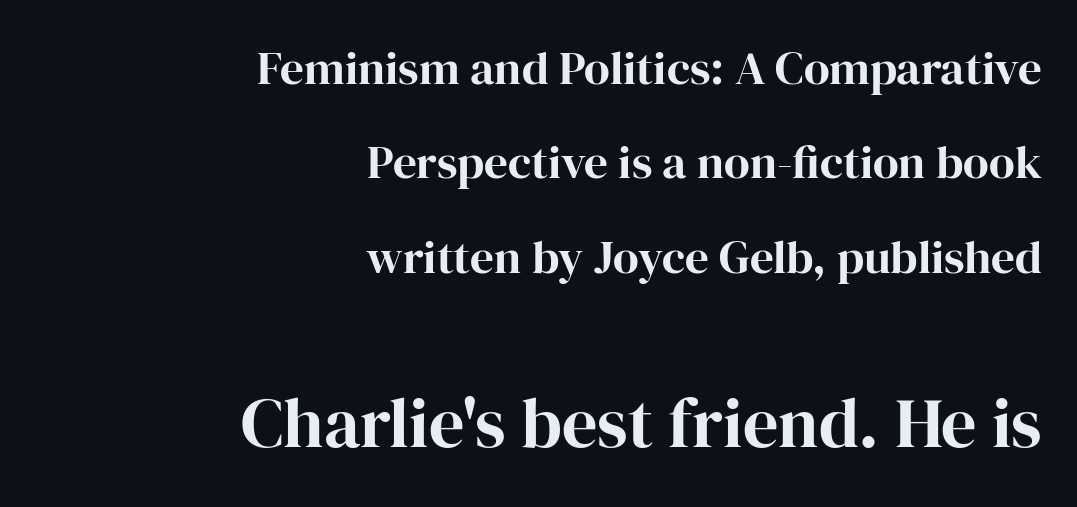
{"serif": "yes", "italic": "no", "width": "normal", "stroke_contrast": "high", "x_height": "medium", "monospaced": "no", "underline": "no", "align": "right", "line_spacing": "loose", "line_spacing_ratio": 2.01, "letter_spacing": "normal", "letter_spacing_em": 0.0, "larger_block": "second", "size_ratio": 1.49, "glyph_px": 70}
